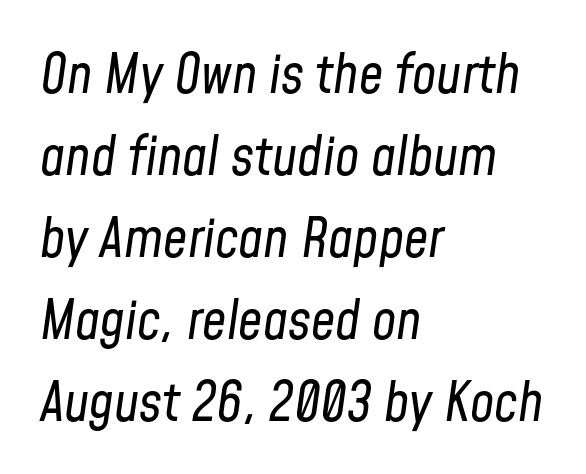
Q: Is the text bold? A: No.
Q: Is the text italic (slanted)? A: Yes, it leans right by about 8 degrees.
Q: Is the text underlined? A: No.
Q: How is the paragraph aligned? A: Left-aligned.
Q: Is the spacing between letters normal or unusually wide? A: Normal.
Q: Is the spacing between lines tight, normal or loose? A: Normal.
Q: Width (condensed, normal, or wide)? A: Condensed.
Q: Stroke contrast? A: Low.
Q: x-height? A: Medium.
Q: Monospaced? A: No.
